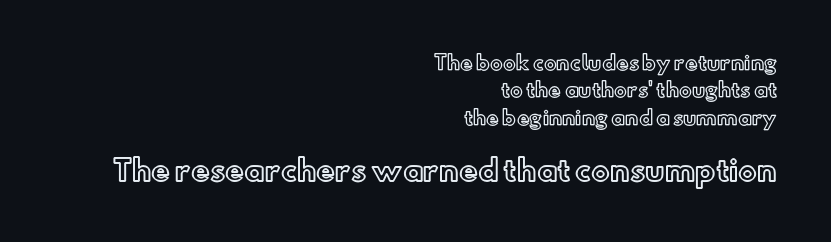
{"italic": "no", "width": "normal", "x_height": "small", "monospaced": "no", "underline": "no", "align": "right", "line_spacing": "normal", "line_spacing_ratio": 1.44, "letter_spacing": "normal", "letter_spacing_em": 0.0, "larger_block": "second", "size_ratio": 1.47, "glyph_px": 28}
